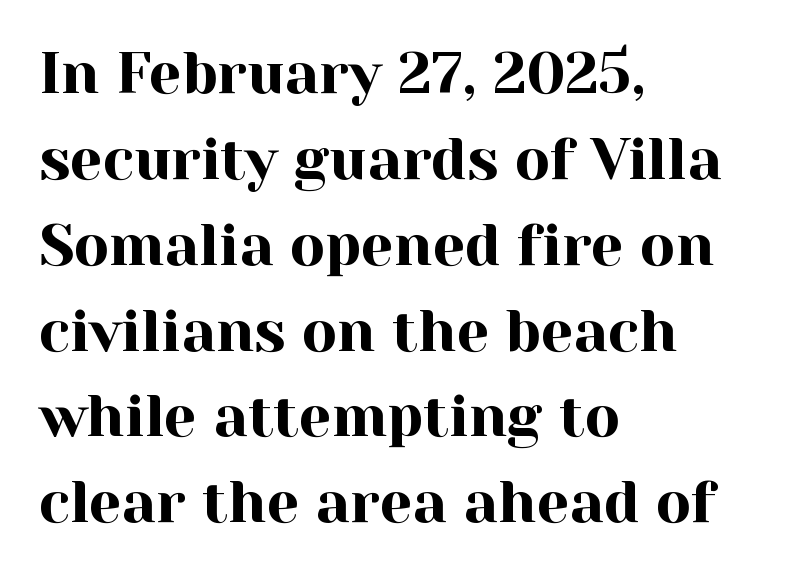
The image shows 58 px serif type, upright; set left-aligned, normal line spacing (1.48x), normal letter spacing, not underlined; a medium x-height.
